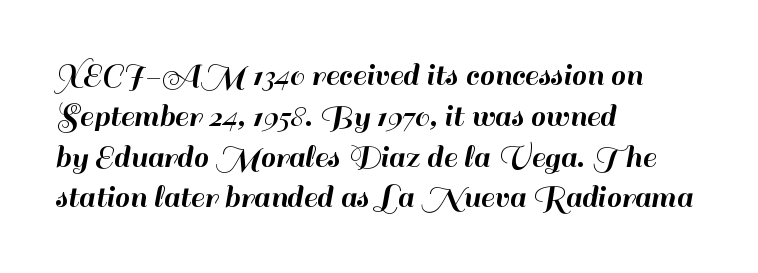
The image shows 34 px sans-serif type; set left-aligned, line spacing 1.2x, normal letter spacing, not underlined; high stroke contrast and a small x-height.
